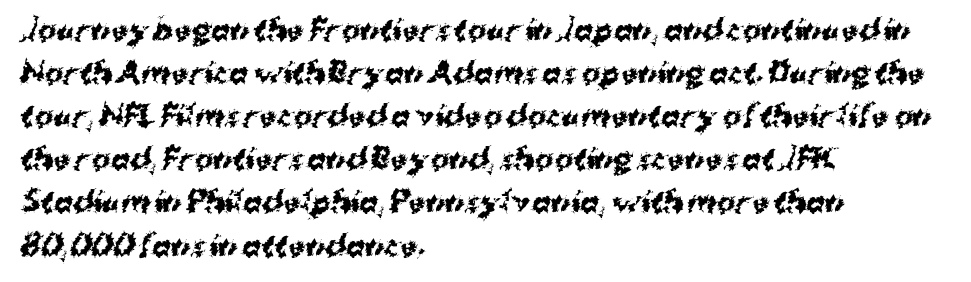
{"serif": "no", "bold": "yes", "weight": "bold", "width": "normal", "stroke_contrast": "medium", "x_height": "medium", "monospaced": "no", "underline": "no", "align": "left", "line_spacing": "normal", "line_spacing_ratio": 1.54, "letter_spacing": "normal", "letter_spacing_em": 0.0, "glyph_px": 28}
